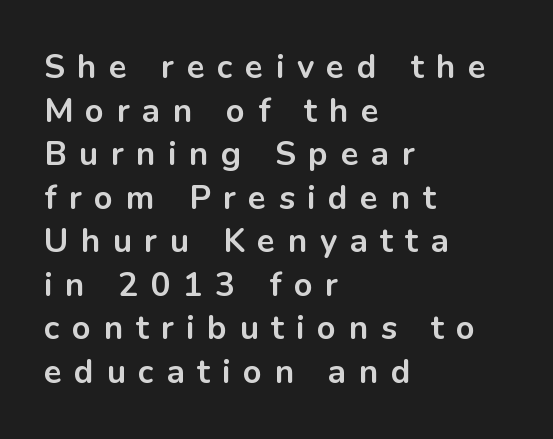
The letters carry no serifs — their stems end cleanly without finishing strokes. Descenders are the only things crossing below the line. The type is letterspaced generously, with wide tracking. Ordinary non-slanted type is in use. Rows of type keep a routine distance in the vertical direction.
